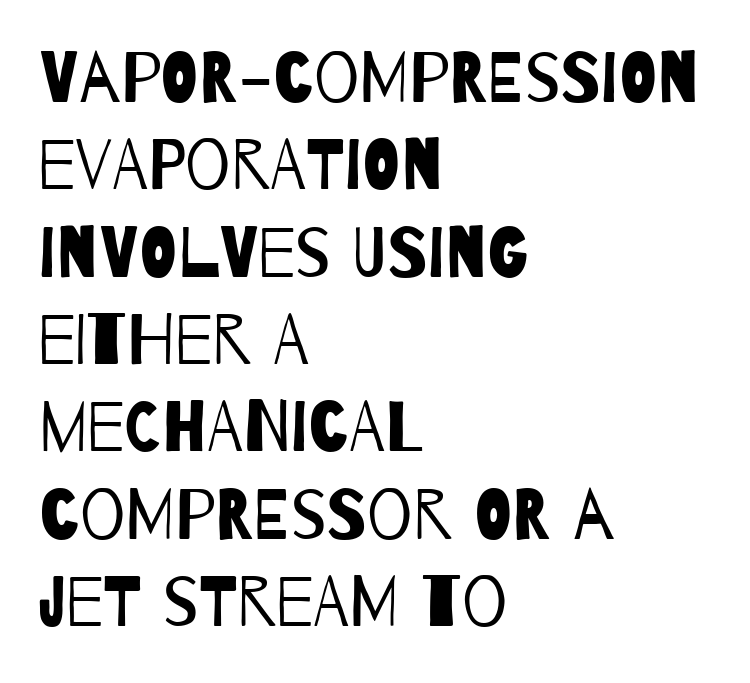
{"serif": "no", "bold": "no", "weight": "regular", "width": "condensed", "stroke_contrast": "low", "x_height": "large", "monospaced": "no", "underline": "no", "align": "left", "line_spacing_ratio": 1.23, "letter_spacing": "normal", "letter_spacing_em": 0.0, "glyph_px": 71}
